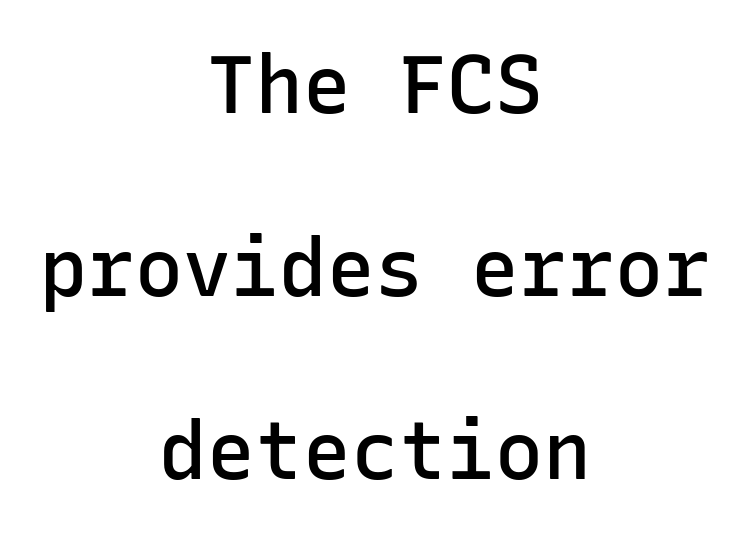
{"serif": "no", "italic": "no", "bold": "semi", "weight": "semibold", "width": "normal", "stroke_contrast": "low", "x_height": "medium", "monospaced": "yes", "underline": "no", "align": "center", "line_spacing": "loose", "line_spacing_ratio": 2.29, "letter_spacing": "normal", "letter_spacing_em": 0.0, "glyph_px": 80}
